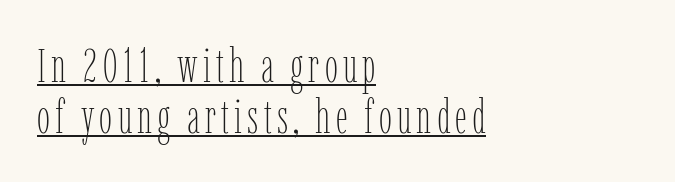
Q: Is the text bold? A: No.
Q: Is the text italic (slanted)? A: No, it is upright.
Q: Is the text underlined? A: Yes.
Q: How is the paragraph aligned? A: Left-aligned.
Q: Is the spacing between lines tight, normal or loose? A: Tight.
Q: Width (condensed, normal, or wide)? A: Condensed.
Q: Stroke contrast? A: Low.
Q: x-height? A: Medium.
Q: Monospaced? A: No.
